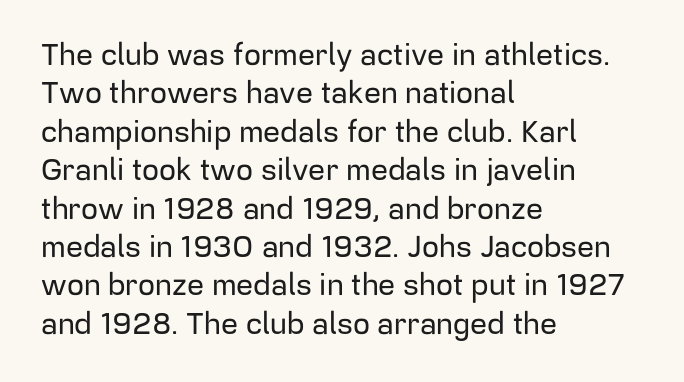
Proportional: the letters do not fall into vertical columns. Every character sits straight up, as roman type does. Quick note: interline space is typical. A typesetter would label this face a sans.
